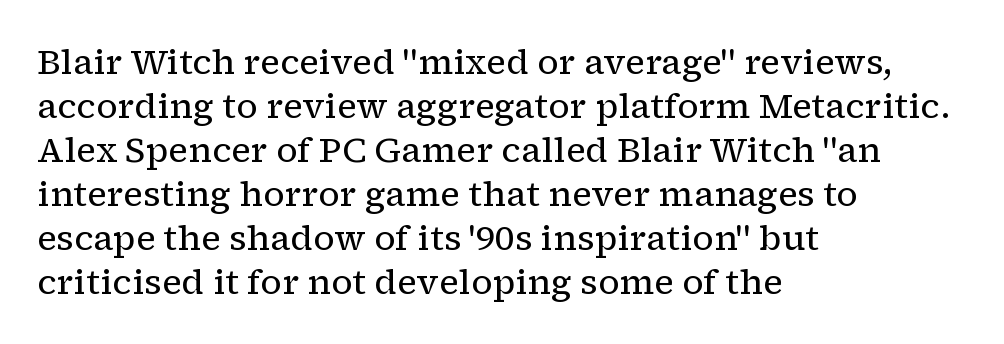
{"serif": "yes", "italic": "no", "bold": "no", "weight": "regular", "width": "normal", "stroke_contrast": "low", "x_height": "medium", "monospaced": "no", "underline": "no", "align": "left", "line_spacing": "normal", "line_spacing_ratio": 1.26, "letter_spacing": "normal", "letter_spacing_em": 0.0, "glyph_px": 35}
